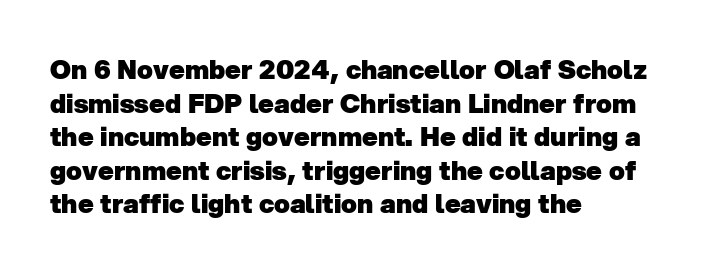
Unmarked baselines from the first word to the last. Line starts are locked; line ends wander. The characters look thick and weighty, a clear bold. Rows of type keep a routine distance in the vertical direction.
